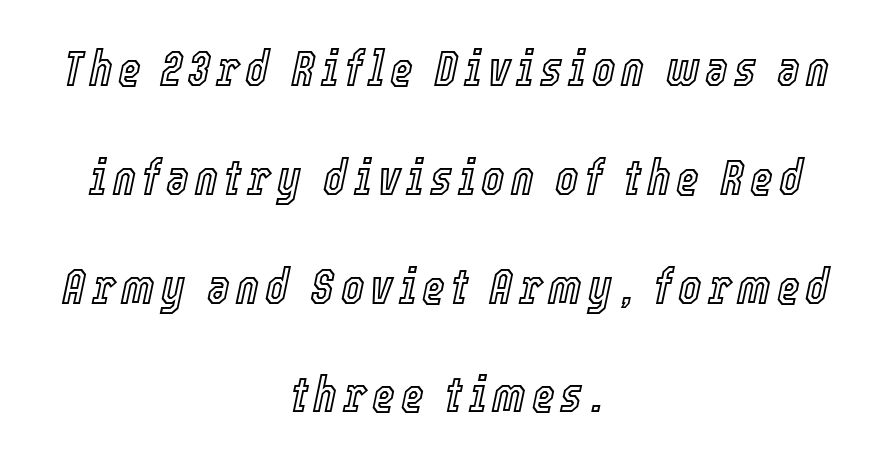
The image shows 49 px condensed type, italic (leaning right); set centered, loose line spacing (2.22x), not underlined; a medium x-height.
